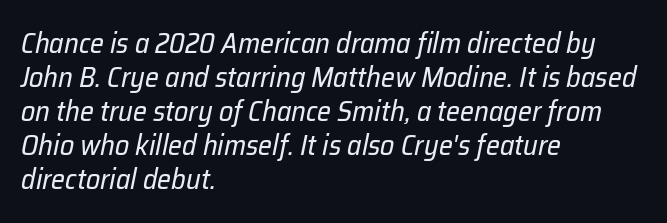
Q: Is the text bold? A: No.
Q: Is the text italic (slanted)? A: Yes, it leans right by about 12 degrees.
Q: Is the text underlined? A: No.
Q: How is the paragraph aligned? A: Left-aligned.
Q: Is the spacing between letters normal or unusually wide? A: Normal.
Q: Width (condensed, normal, or wide)? A: Normal.
Q: Stroke contrast? A: Low.
Q: x-height? A: Medium.
Q: Monospaced? A: No.
